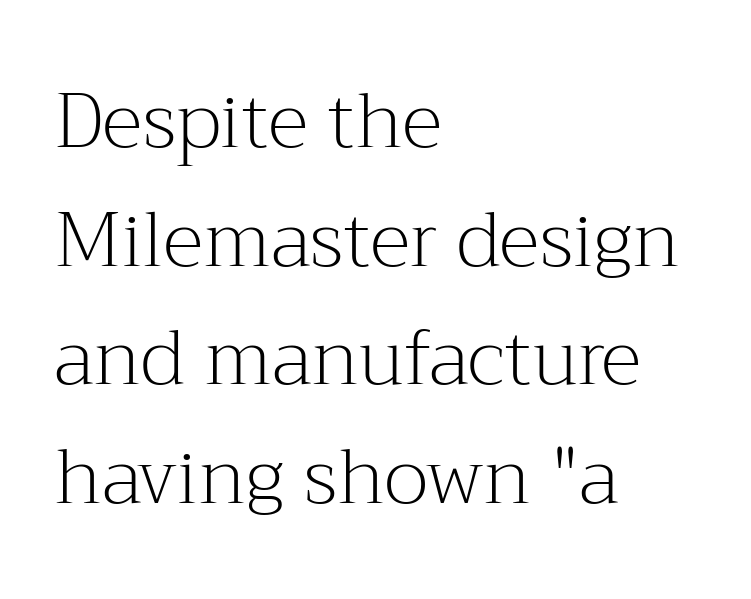
{"serif": "yes", "italic": "no", "bold": "no", "weight": "light", "width": "normal", "stroke_contrast": "medium", "x_height": "medium", "monospaced": "no", "underline": "no", "align": "left", "line_spacing": "normal", "line_spacing_ratio": 1.54, "letter_spacing": "normal", "letter_spacing_em": 0.0, "glyph_px": 77}
